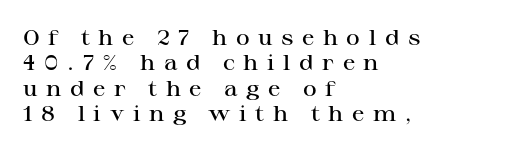
The image shows 21 px text type, upright; set left-aligned, line spacing 1.21x, unusually wide letter spacing (+0.41 em), not underlined.
